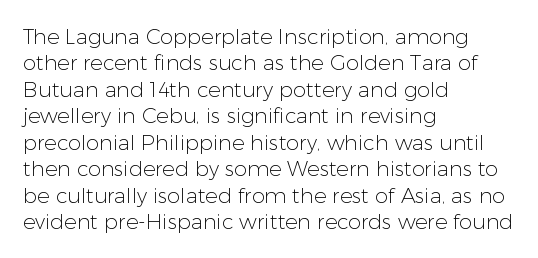
The rendering uses a moderate line-height, typical for paragraphs. Only glyphs here, with clear space below each row. The passage is arranged the way most books set body copy — flush left. Spacing between characters is what you'd get straight out of the box.
